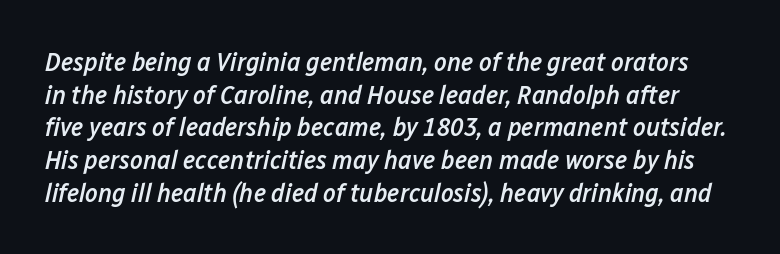
The gap between lines stays unmarked. Semibold letterforms, between regular and bold. Characters follow at the spacing the type designer built in. Rendered with sloped, italic letterforms.
